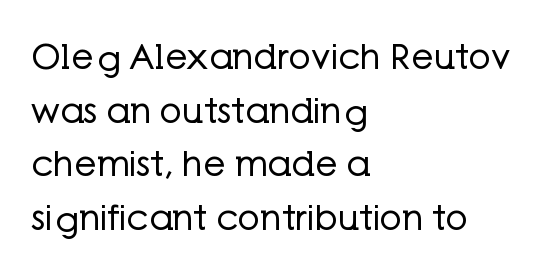
{"serif": "no", "italic": "no", "bold": "no", "weight": "regular", "width": "normal", "stroke_contrast": "low", "x_height": "medium", "monospaced": "no", "underline": "no", "align": "left", "line_spacing": "normal", "line_spacing_ratio": 1.53, "letter_spacing": "normal", "letter_spacing_em": 0.0, "glyph_px": 35}
